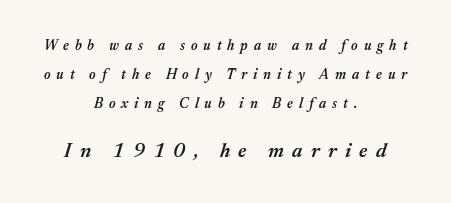
The image shows 20 px text type, italic (leaning right); set centered, loose line spacing (2.08x), unusually wide letter spacing (+0.42 em), not underlined; the second (bottom) block is 1.43x larger.
